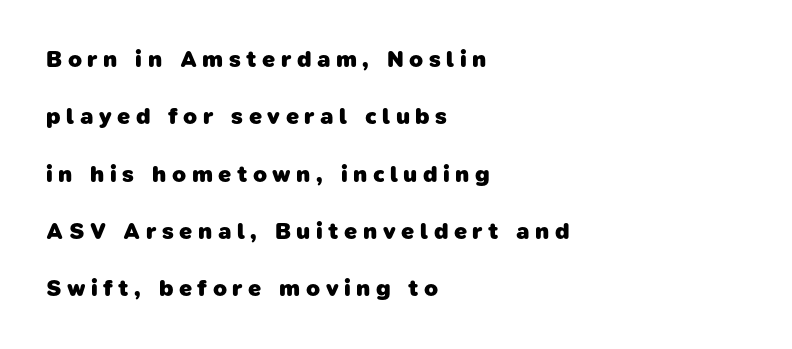
{"bold": "yes", "underline": "no", "align": "left", "line_spacing": "loose", "line_spacing_ratio": 2.49, "letter_spacing": "wide", "letter_spacing_em": 0.24, "glyph_px": 23}
